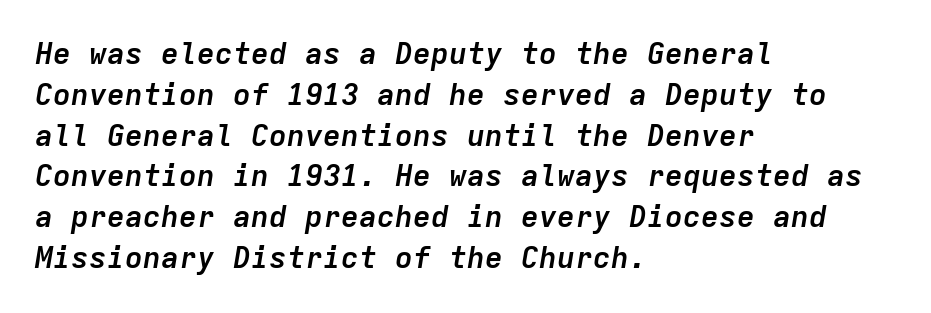
A typesetter would call this zero additional tracking. The rendering anchors every line to the left-hand side. Here the designer chose a console-style face with uniform glyph widths. The passage shown is not underscored anywhere. Weight: bold. Rows of type keep a routine distance in the vertical direction.
